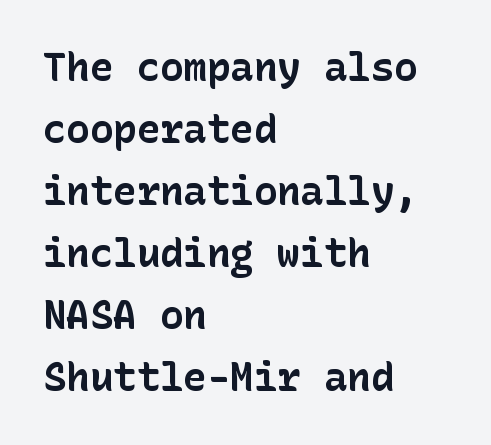
The image shows 39 px bold sans-serif type, upright; set left-aligned, normal line spacing (1.59x), normal letter spacing, not underlined; low stroke contrast and a medium x-height.
